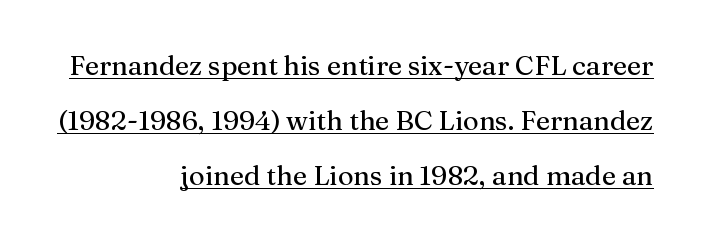
{"italic": "no", "underline": "yes", "align": "right", "line_spacing": "loose", "line_spacing_ratio": 2.03, "letter_spacing": "normal", "letter_spacing_em": 0.0, "glyph_px": 27}
